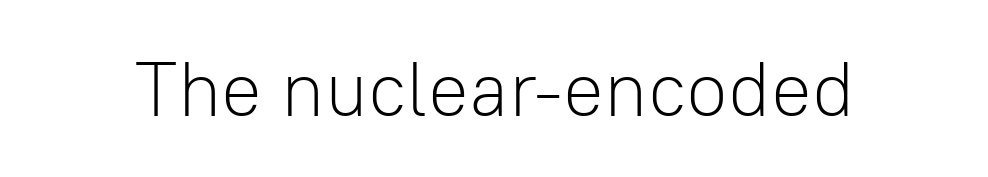
The image shows 76 px light sans-serif type, upright; set normal letter spacing, not underlined; low stroke contrast and a medium x-height.
